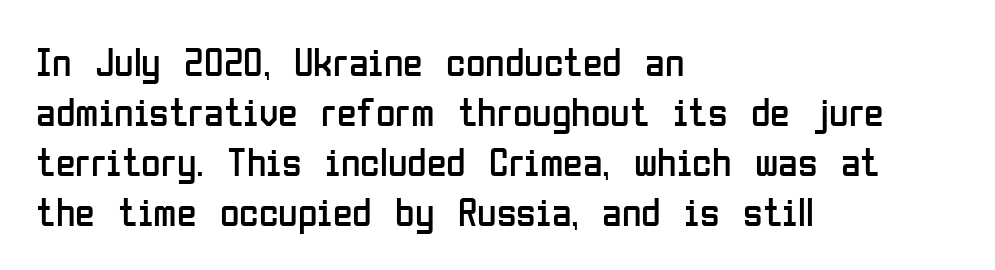
Q: Is the text bold? A: No.
Q: Is the text italic (slanted)? A: No, it is upright.
Q: Is the typeface a serif or a sans-serif typeface? A: Sans-serif.
Q: Is the text underlined? A: No.
Q: How is the paragraph aligned? A: Left-aligned.
Q: Is the spacing between letters normal or unusually wide? A: Normal.
Q: Is the spacing between lines tight, normal or loose? A: Normal.
Q: Width (condensed, normal, or wide)? A: Condensed.
Q: Stroke contrast? A: Low.
Q: x-height? A: Medium.
Q: Monospaced? A: No.
